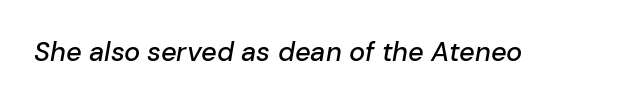
The image shows 27 px text type, italic (leaning right); set normal letter spacing, not underlined.
